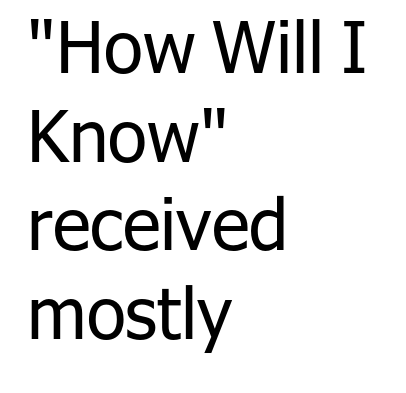
Upright lettering throughout. Tracking value appears to be zero — textbook default spacing. This sample has the flowing, uneven cadence of proportional lettering. Vertical stems look standard width or narrower in stroke. Is this a sans? Yes — the strokes have no serifs. The rows are spaced the way most documents space them.
